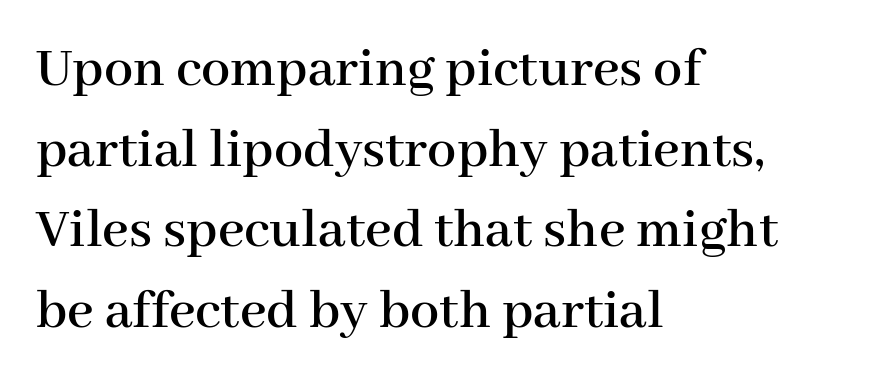
Q: Is the text italic (slanted)? A: No, it is upright.
Q: Is the typeface a serif or a sans-serif typeface? A: Serif.
Q: Is the text underlined? A: No.
Q: How is the paragraph aligned? A: Left-aligned.
Q: Is the spacing between letters normal or unusually wide? A: Normal.
Q: Is the spacing between lines tight, normal or loose? A: Normal.
Q: Width (condensed, normal, or wide)? A: Normal.
Q: Stroke contrast? A: High.
Q: x-height? A: Medium.
Q: Monospaced? A: No.
